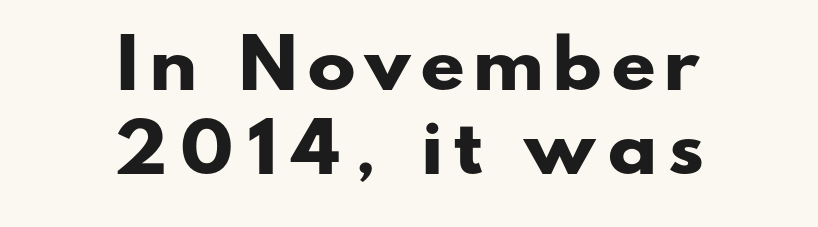
{"serif": "no", "bold": "yes", "weight": "heavy", "width": "wide", "stroke_contrast": "low", "x_height": "small", "monospaced": "no", "underline": "no", "align": "center", "line_spacing": "normal", "line_spacing_ratio": 1.3, "glyph_px": 65}
